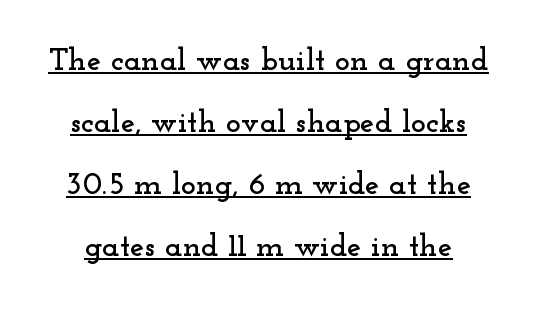
{"serif": "yes", "italic": "no", "width": "wide", "stroke_contrast": "low", "x_height": "small", "monospaced": "no", "underline": "yes", "line_spacing": "loose", "line_spacing_ratio": 1.94, "letter_spacing": "normal", "letter_spacing_em": 0.0, "glyph_px": 32}
